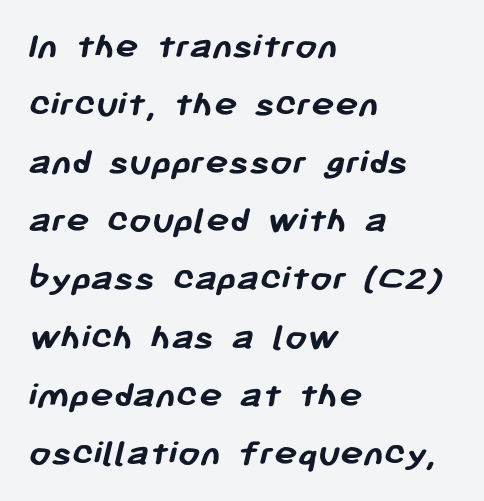
The image shows 39 px semibold sans-serif type; set left-aligned, normal line spacing (1.49x), normal letter spacing, not underlined; low stroke contrast and a medium x-height.
